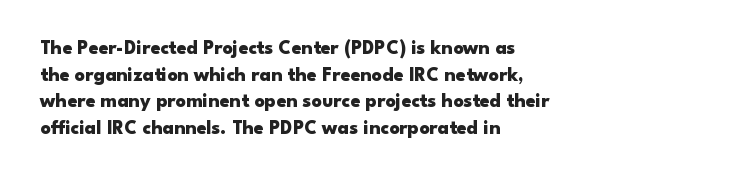
{"italic": "no", "bold": "yes", "underline": "no", "align": "left", "line_spacing": "normal", "line_spacing_ratio": 1.33, "letter_spacing": "normal", "letter_spacing_em": 0.0, "glyph_px": 20}
